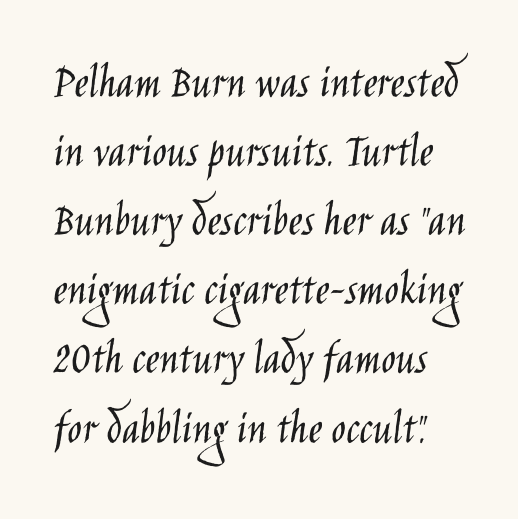
Q: Is the text bold? A: No.
Q: Is the text italic (slanted)? A: Yes.
Q: Is the typeface a serif or a sans-serif typeface? A: Sans-serif.
Q: Is the text underlined? A: No.
Q: Is the spacing between letters normal or unusually wide? A: Normal.
Q: Is the spacing between lines tight, normal or loose? A: Normal.
Q: Width (condensed, normal, or wide)? A: Condensed.
Q: Stroke contrast? A: Low.
Q: x-height? A: Large.
Q: Monospaced? A: No.
